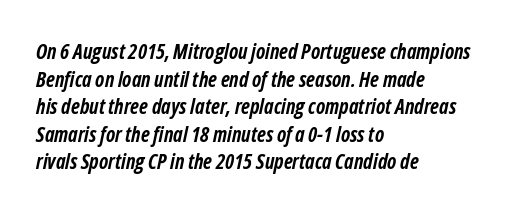
Anything drawn beneath the words? Only blank space. Would a proofreader flag this as italicized? Yes. The horizontal fit of the characters is conventional and even. Each new line begins a customary step beneath the previous one. Emphasis by weight is at full strength: bold.
